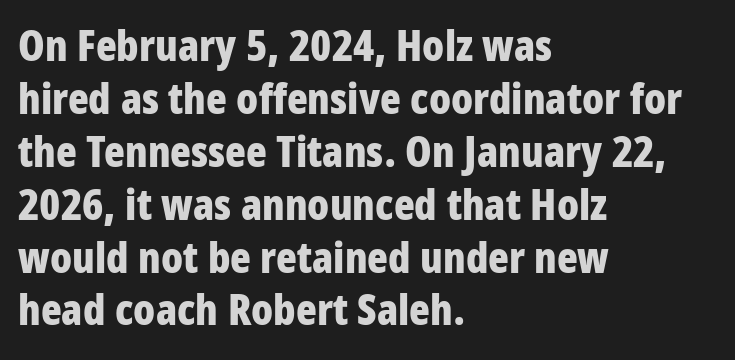
{"serif": "no", "italic": "no", "bold": "yes", "weight": "bold", "width": "condensed", "stroke_contrast": "low", "x_height": "large", "monospaced": "no", "underline": "no", "align": "left", "line_spacing_ratio": 1.23, "letter_spacing": "normal", "letter_spacing_em": 0.0, "glyph_px": 43}
